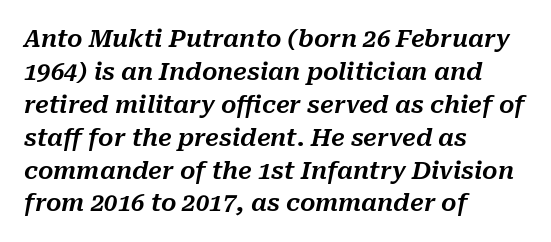
Baseline-to-baseline distance is the conventional proportion of letter height. Descenders are the only things crossing below the line. Inter-character spacing is left at the font's built-in metrics. The rag falls on the right side of this text block. Tall strokes in this sample are angled rather than plumb.
